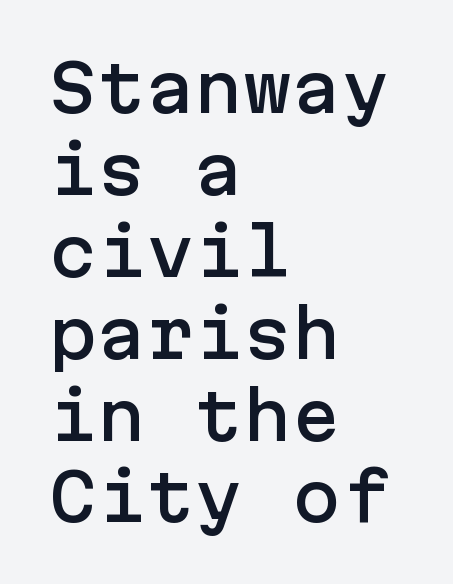
The line-height multiplier appears to be the usual default. The glyphs are unaccompanied by any horizontal stroke below them. Horizontal alignment here is leftward, the default for most running prose. Caption: standard tracking, unaltered. Serifs: no, the terminals of the letterforms are clean. Every stem runs plumb, perpendicular to the baseline.
